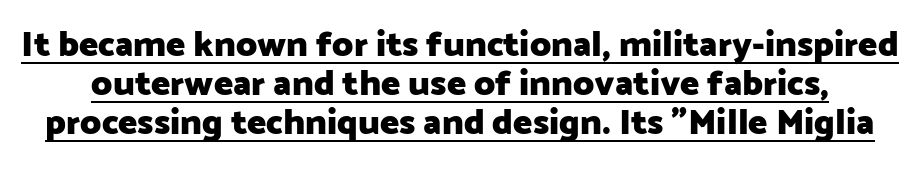
These lines keep a tight, regular rhythm from letter to letter. A typesetter would call this proportional, since set widths differ per character. Vertical spacing — tight. Is there any slant? The stems are plumb. A typographer would call this underscored text. Each glyph is drawn with heavy, bold strokes.
